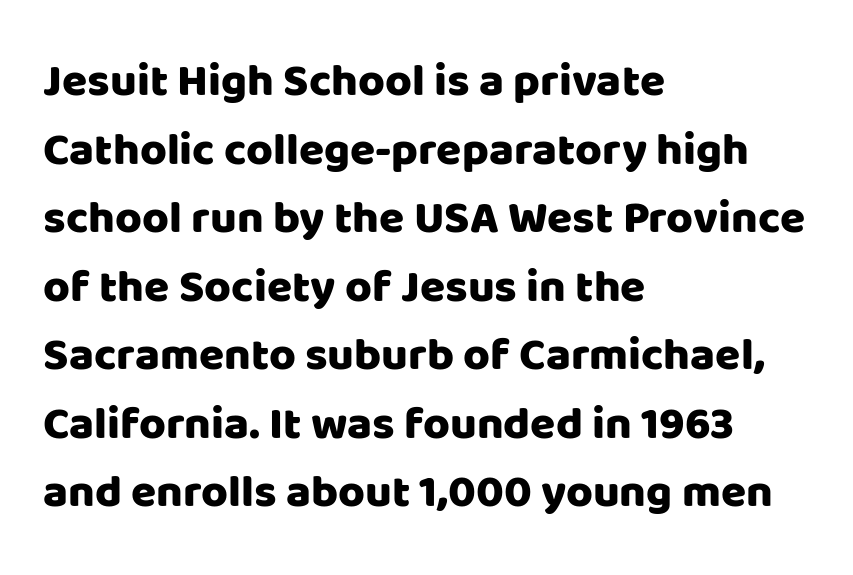
{"serif": "no", "italic": "no", "width": "normal", "stroke_contrast": "low", "x_height": "large", "monospaced": "no", "underline": "no", "align": "left", "line_spacing": "normal", "line_spacing_ratio": 1.49, "letter_spacing": "normal", "letter_spacing_em": 0.0, "glyph_px": 46}
